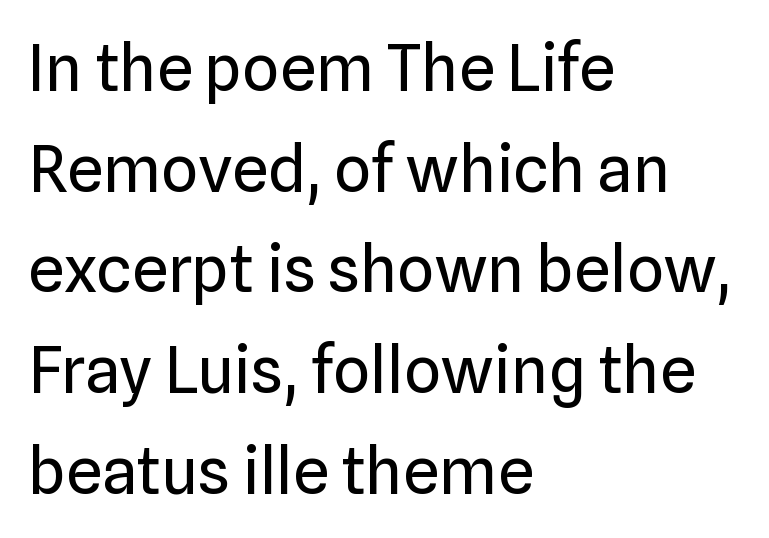
{"serif": "no", "italic": "no", "bold": "no", "weight": "regular", "width": "normal", "stroke_contrast": "low", "x_height": "medium", "monospaced": "no", "underline": "no", "align": "left", "line_spacing": "normal", "line_spacing_ratio": 1.55, "letter_spacing": "normal", "letter_spacing_em": 0.0, "glyph_px": 65}
